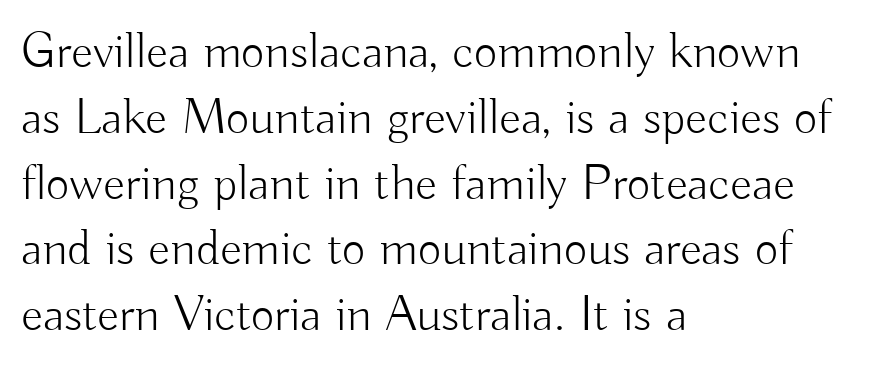
{"serif": "no", "italic": "no", "bold": "no", "weight": "light", "width": "normal", "stroke_contrast": "low", "x_height": "small", "monospaced": "no", "underline": "no", "align": "left", "line_spacing": "normal", "line_spacing_ratio": 1.29, "letter_spacing": "normal", "letter_spacing_em": 0.0, "glyph_px": 51}
